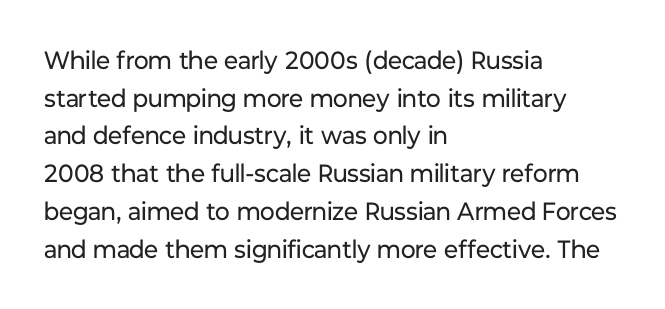
The face used here is rendered with its standard letterfit. Just letters on the line, the space beneath them empty. Caption: face not bold, strokes unweighted. Line spacing here is normal.
